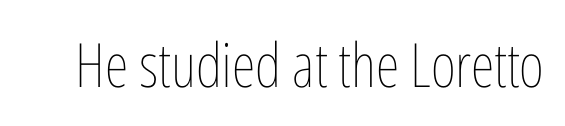
{"italic": "no", "bold": "no", "weight": "thin", "width": "condensed", "stroke_contrast": "low", "x_height": "medium", "monospaced": "no", "underline": "no", "letter_spacing": "normal", "letter_spacing_em": 0.0, "glyph_px": 61}
